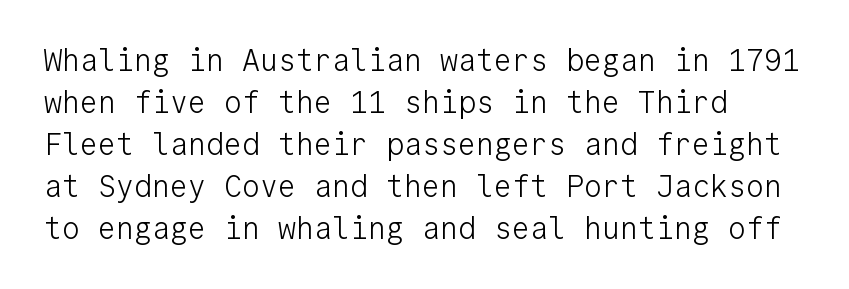
The image shows 30 px light sans-serif type, upright, monospaced; set left-aligned, normal line spacing (1.4x), normal letter spacing, not underlined; low stroke contrast and a medium x-height.
